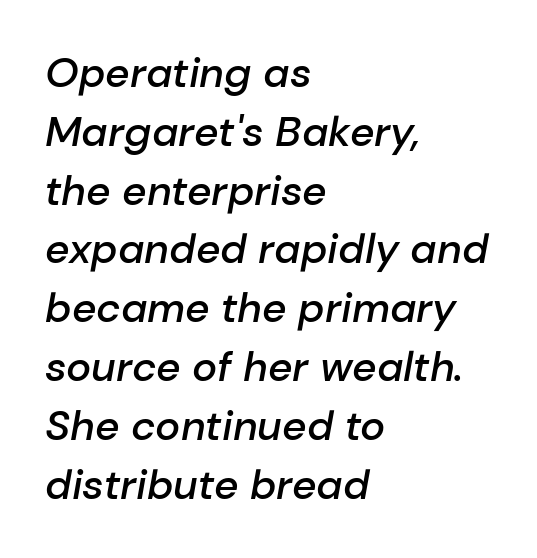
Standard letterfit; no display-style spreading of the glyphs. The block of text has a typical density, with ordinary space between rows. The rendering anchors every line to the left-hand side. Descender tails drop into unmarked territory. The letters are slanted; this is an italic face.
